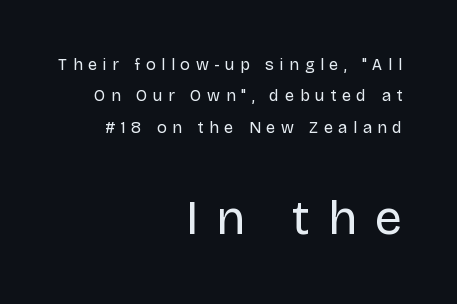
Q: Is the text bold? A: No.
Q: Is the text italic (slanted)? A: No, it is upright.
Q: Is the typeface a serif or a sans-serif typeface? A: Sans-serif.
Q: Is the text underlined? A: No.
Q: How is the paragraph aligned? A: Right-aligned.
Q: Is the spacing between letters normal or unusually wide? A: Unusually wide.
Q: Is the spacing between lines tight, normal or loose? A: Loose.
Q: Which block of text is set in a larger size, the first (top) or the second (bottom)? A: The second (bottom) one.
Q: Width (condensed, normal, or wide)? A: Normal.
Q: Stroke contrast? A: Low.
Q: x-height? A: Large.
Q: Monospaced? A: No.
